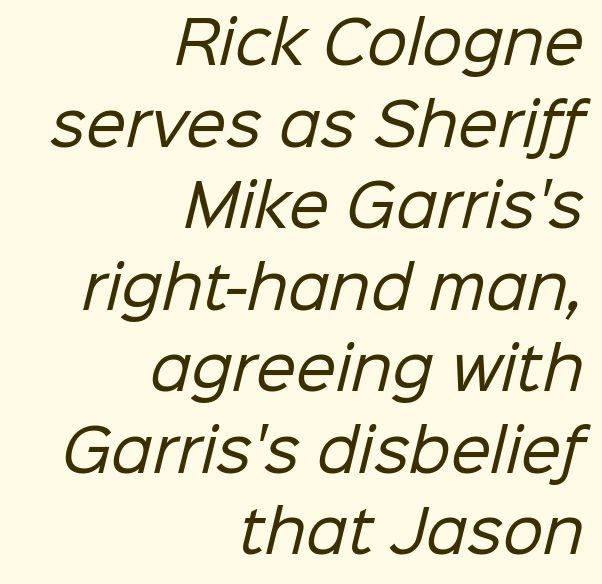
Students, note that the glyphs here touch the page at normal intervals. Where is the straight margin? On the right. The space between consecutive lines is moderate. Proportional: the letters do not fall into vertical columns. Is this a heavy cut? Hardly; it is regular or lighter. A clean baseline with only descenders dipping below it.
